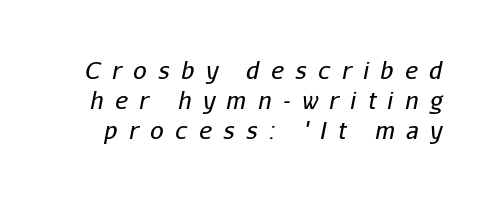
{"italic": "yes", "lean": "right", "slant_degrees": 11, "bold": "no", "underline": "no", "line_spacing": "normal", "line_spacing_ratio": 1.26, "letter_spacing": "wide", "letter_spacing_em": 0.48, "glyph_px": 24}
